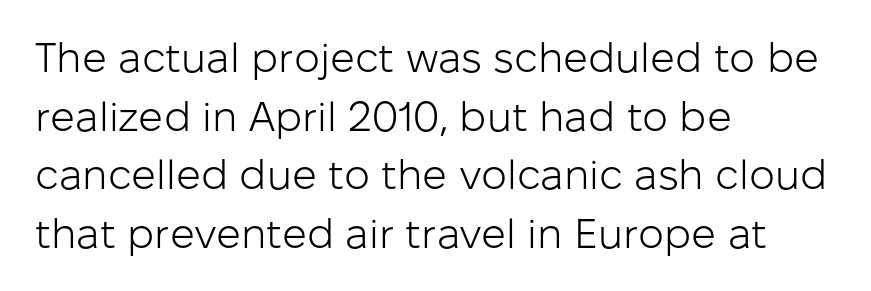
{"serif": "no", "italic": "no", "bold": "no", "weight": "light", "width": "normal", "stroke_contrast": "low", "x_height": "medium", "monospaced": "no", "underline": "no", "align": "left", "line_spacing": "normal", "line_spacing_ratio": 1.43, "letter_spacing": "normal", "letter_spacing_em": 0.0, "glyph_px": 41}
